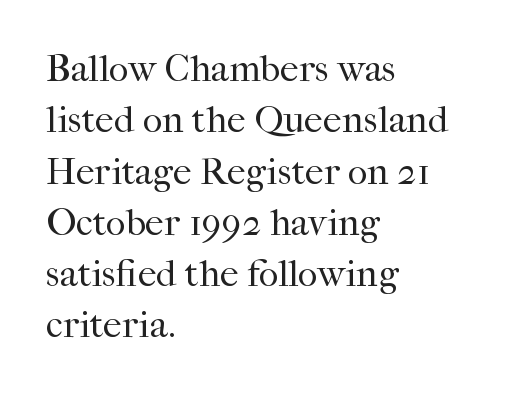
Any mark beneath the type? The region is blank. The passage shown is typeset with a serif family. This sample has the flowing, uneven cadence of proportional lettering. The paragraph shown leans on its left margin.
